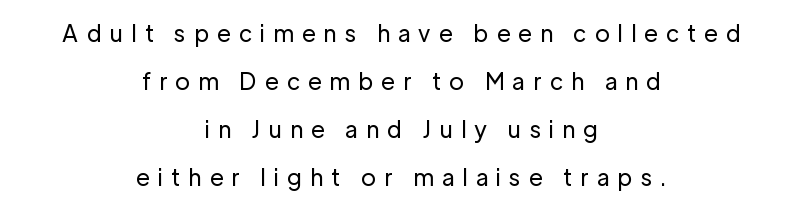
{"italic": "no", "bold": "no", "underline": "no", "align": "center", "line_spacing": "loose", "line_spacing_ratio": 2.09, "letter_spacing": "wide", "letter_spacing_em": 0.37, "glyph_px": 23}
